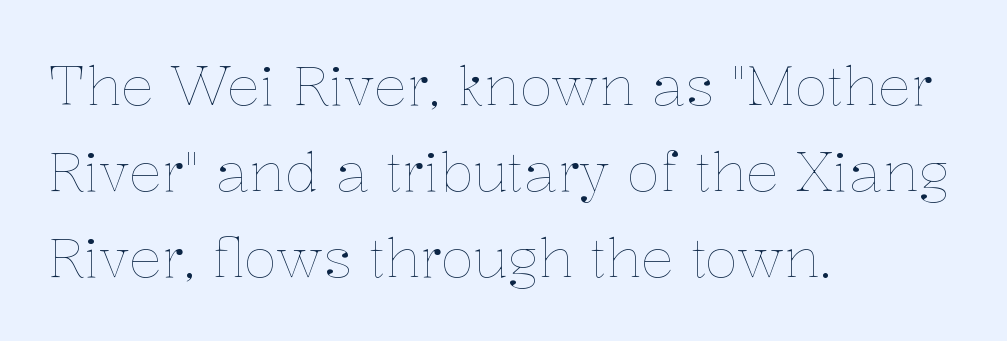
{"italic": "no", "bold": "no", "weight": "thin", "width": "normal", "stroke_contrast": "low", "x_height": "medium", "monospaced": "no", "underline": "no", "align": "left", "line_spacing": "normal", "line_spacing_ratio": 1.56, "letter_spacing": "normal", "letter_spacing_em": 0.0, "glyph_px": 55}
